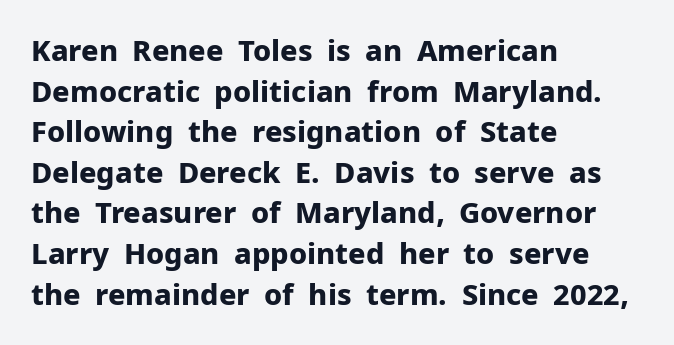
The image shows 29 px bold sans-serif type, upright; set left-aligned, normal line spacing (1.4x), normal letter spacing, not underlined; low stroke contrast and a medium x-height.
